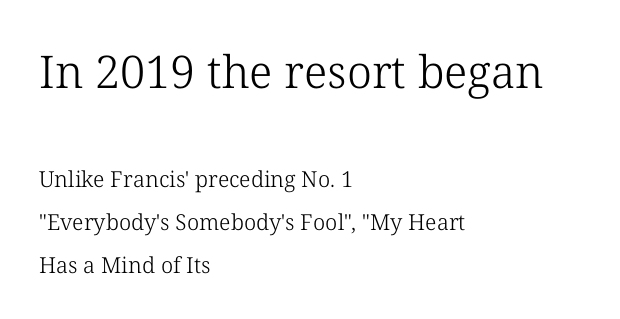
Q: Is the text bold? A: No.
Q: Is the text italic (slanted)? A: No, it is upright.
Q: Is the typeface a serif or a sans-serif typeface? A: Serif.
Q: Is the text underlined? A: No.
Q: How is the paragraph aligned? A: Left-aligned.
Q: Is the spacing between letters normal or unusually wide? A: Normal.
Q: Is the spacing between lines tight, normal or loose? A: Loose.
Q: Which block of text is set in a larger size, the first (top) or the second (bottom)? A: The first (top) one.
Q: Width (condensed, normal, or wide)? A: Normal.
Q: Stroke contrast? A: Low.
Q: x-height? A: Medium.
Q: Monospaced? A: No.
